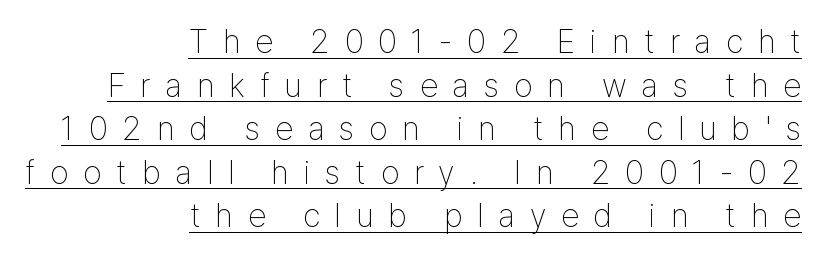
The image shows 33 px thin, condensed sans-serif type, upright; set right-aligned, normal line spacing (1.32x), unusually wide letter spacing (+0.45 em), underlined; low stroke contrast and a medium x-height.
